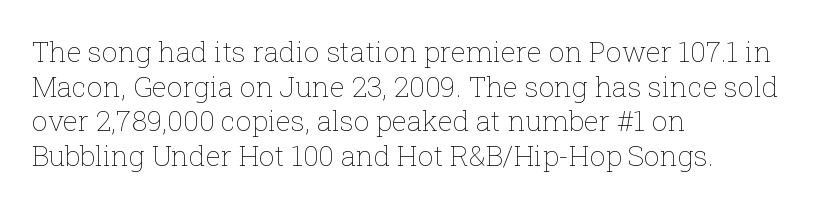
Q: Is the text bold? A: No.
Q: Is the text italic (slanted)? A: No, it is upright.
Q: Is the text underlined? A: No.
Q: How is the paragraph aligned? A: Left-aligned.
Q: Is the spacing between letters normal or unusually wide? A: Normal.
Q: Width (condensed, normal, or wide)? A: Normal.
Q: Stroke contrast? A: Low.
Q: x-height? A: Medium.
Q: Monospaced? A: No.
